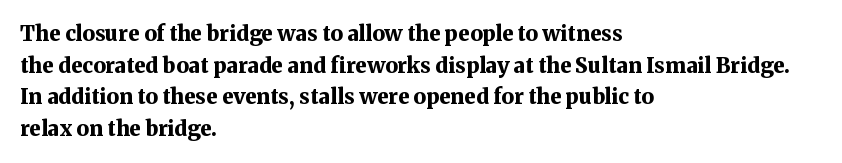
This is roman type, the default non-slanted kind. Observe the ordinary spacing: letters are neighbours, not strangers. The space between consecutive lines is moderate. Leftover space on each line is placed entirely after the last word. The string is rendered with underlining switched off. What weight is shown? A full bold with thick strokes.
